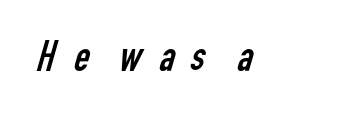
This rendering features lettering with no underline. Is this a fixed-width face? No — the glyphs have proportional, varying widths. Observe the wide spacing: letters keep a clear distance from each other. The weight would be labelled regular, book, light, or lighter still. The characters display no serif detailing; their extremities are plain.
